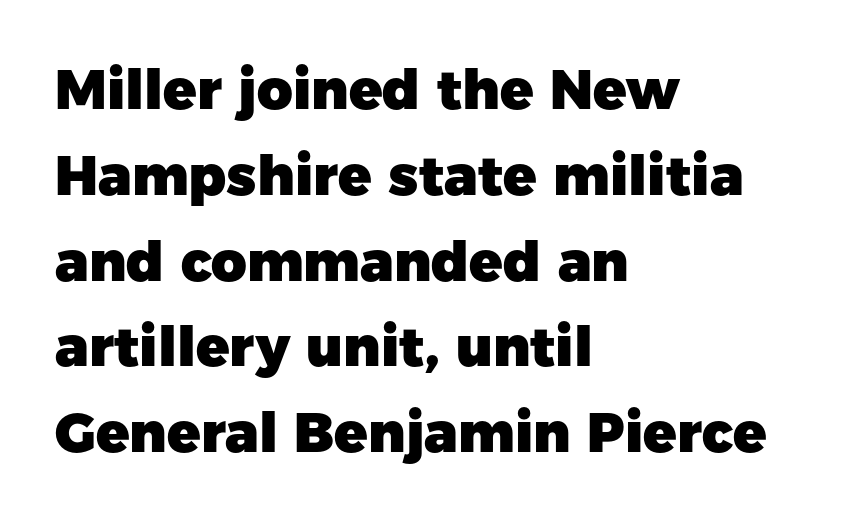
The image shows 55 px heavy sans-serif type, upright; set left-aligned, normal line spacing (1.56x), normal letter spacing, not underlined; low stroke contrast and a medium x-height.
